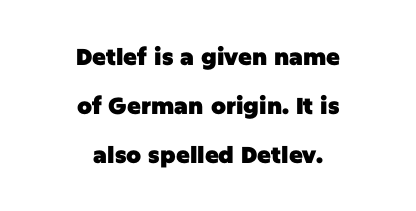
The area under the type is left untouched. Posture: vertical. Caption: standard tracking, unaltered. Weight check: bold — yes, fully.
